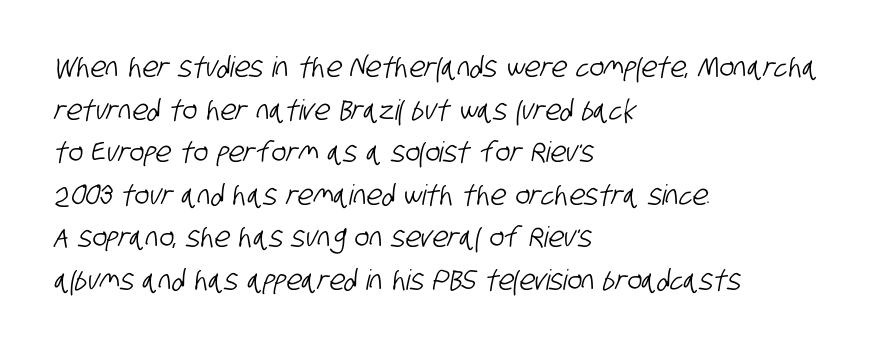
This sample has the flowing, uneven cadence of proportional lettering. I'd call this a sans setting — the letters go barefoot. Plain, unruled lines of type. Casual observation: everything's shoved over to the left.
